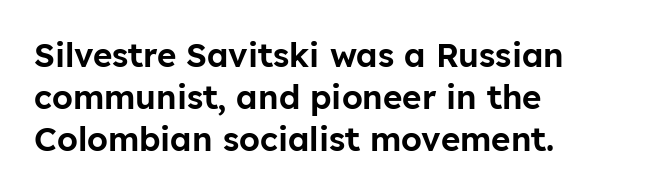
Q: Is the text italic (slanted)? A: No, it is upright.
Q: Is the typeface a serif or a sans-serif typeface? A: Sans-serif.
Q: Is the text underlined? A: No.
Q: How is the paragraph aligned? A: Left-aligned.
Q: Is the spacing between letters normal or unusually wide? A: Normal.
Q: Is the spacing between lines tight, normal or loose? A: Normal.
Q: Width (condensed, normal, or wide)? A: Normal.
Q: Stroke contrast? A: Low.
Q: x-height? A: Medium.
Q: Monospaced? A: No.
